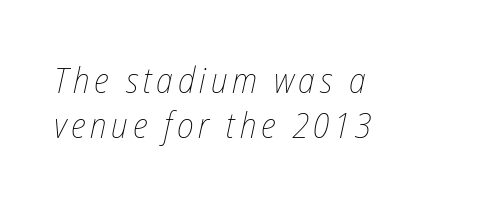
The specimen omits any rule beneath the text block's lines. These lines stack with their left ends in a neat column. When letters slant like this, we call the style italic. A typesetter would call this proportional, since set widths differ per character. Compared with a typical body face, this is equally light or lighter still.
